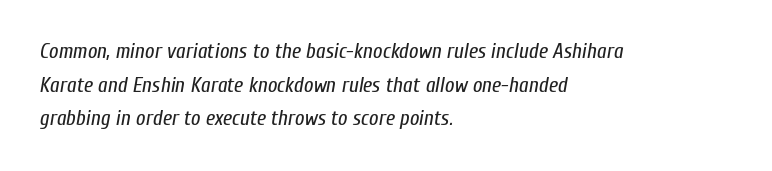
Q: Is the text bold? A: No.
Q: Is the text italic (slanted)? A: Yes, it leans right by about 10 degrees.
Q: Is the text underlined? A: No.
Q: How is the paragraph aligned? A: Left-aligned.
Q: Is the spacing between letters normal or unusually wide? A: Normal.
Q: Is the spacing between lines tight, normal or loose? A: Normal.
